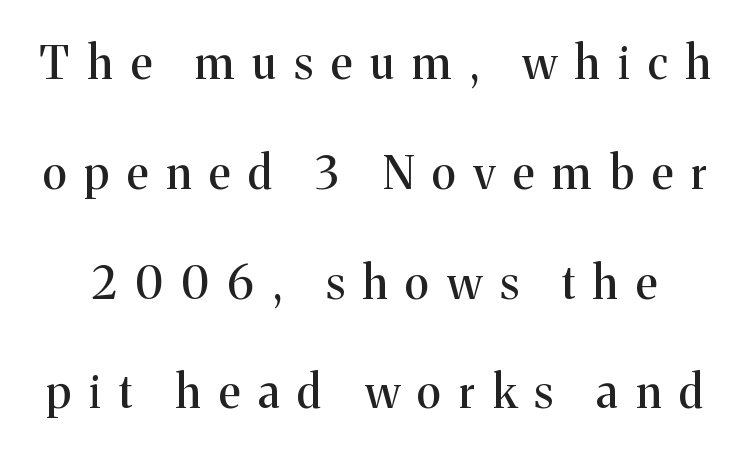
The rendering uses natural spacing where letterforms have individual widths. Summary of vertical rhythm: relaxed, with wide interline spacing. Someone cranked the tracking dial way up on this one. The face used here is seriffed, in the tradition of book romans.
